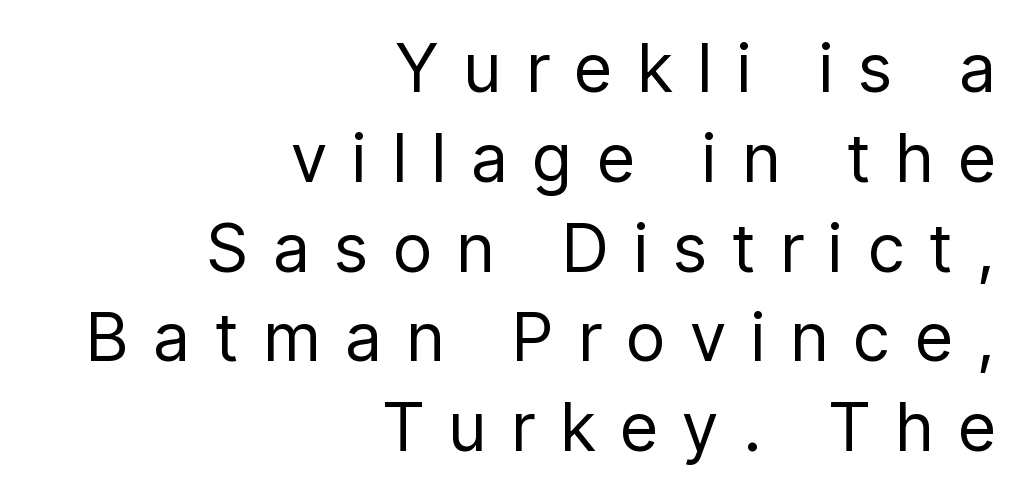
Proportional: the letters do not fall into vertical columns. Examine the stroke ends and you'll find no serifs. Posture: upright roman. A bare baseline throughout the passage.
